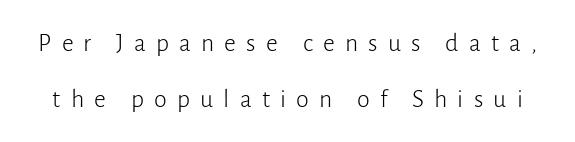
The image shows 26 px text type, upright; set loose line spacing (2.14x), unusually wide letter spacing (+0.39 em), not underlined.
